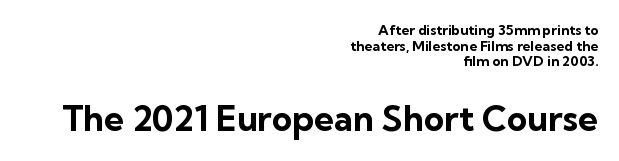
Q: Is the text bold? A: Yes.
Q: Is the text italic (slanted)? A: No, it is upright.
Q: Is the typeface a serif or a sans-serif typeface? A: Sans-serif.
Q: Is the text underlined? A: No.
Q: How is the paragraph aligned? A: Right-aligned.
Q: Is the spacing between letters normal or unusually wide? A: Normal.
Q: Is the spacing between lines tight, normal or loose? A: Tight.
Q: Which block of text is set in a larger size, the first (top) or the second (bottom)? A: The second (bottom) one.
Q: Width (condensed, normal, or wide)? A: Normal.
Q: Stroke contrast? A: Low.
Q: x-height? A: Medium.
Q: Monospaced? A: No.
